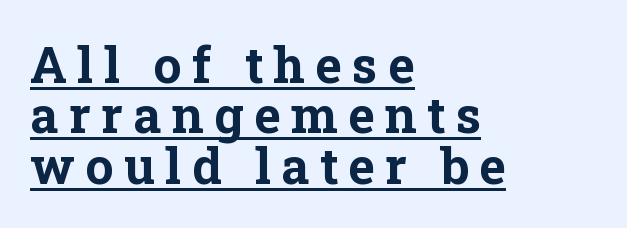
{"serif": "yes", "italic": "no", "bold": "yes", "weight": "bold", "width": "normal", "stroke_contrast": "low", "x_height": "medium", "monospaced": "no", "underline": "yes", "align": "left", "line_spacing": "tight", "line_spacing_ratio": 1.01, "letter_spacing": "wide", "letter_spacing_em": 0.21, "glyph_px": 50}
